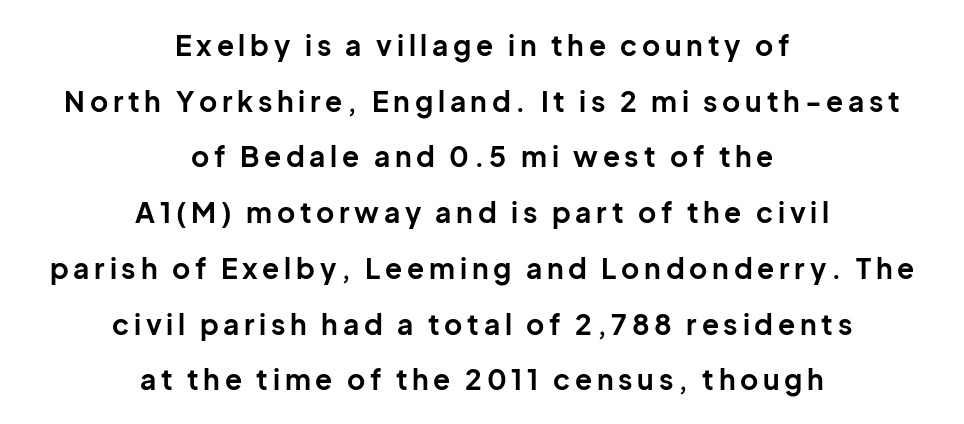
{"serif": "no", "italic": "no", "bold": "yes", "weight": "bold", "width": "normal", "stroke_contrast": "low", "x_height": "medium", "monospaced": "no", "underline": "no", "align": "center", "line_spacing": "loose", "line_spacing_ratio": 1.99, "glyph_px": 28}
